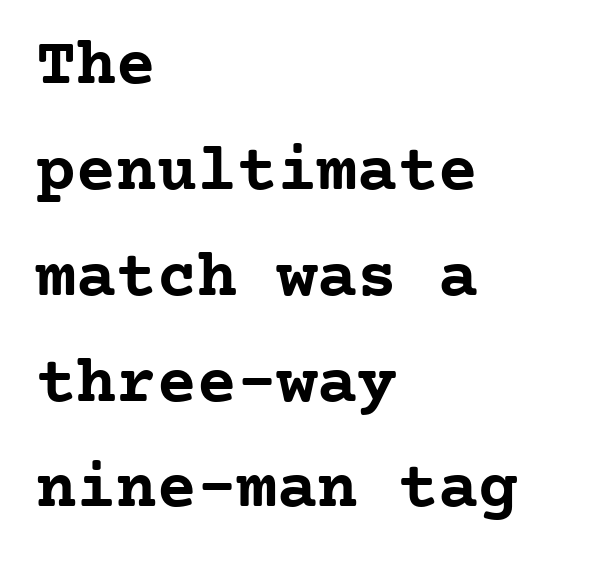
Does the lettering tilt? It doesn't — this is upright. Compared with typical paragraphs, the rows here are spaced about the same. What stands out about the letter spacing? Nothing — it is the standard amount. Heavy-handed strokes throughout: this text is bold. The letters march in equal steps, a hallmark of fixed-pitch type. Reading down the block, your eye returns to a fixed left position each line.
